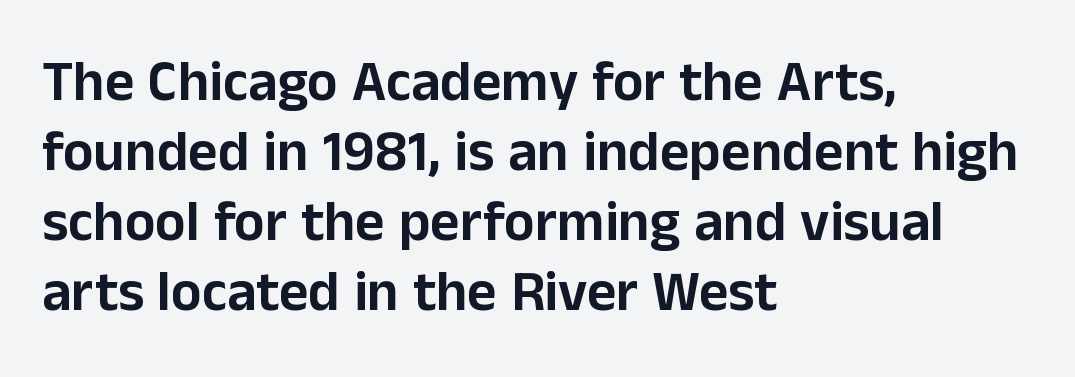
Q: Is the text italic (slanted)? A: No, it is upright.
Q: Is the typeface a serif or a sans-serif typeface? A: Sans-serif.
Q: Is the text underlined? A: No.
Q: How is the paragraph aligned? A: Left-aligned.
Q: Is the spacing between letters normal or unusually wide? A: Normal.
Q: Width (condensed, normal, or wide)? A: Normal.
Q: Stroke contrast? A: Low.
Q: x-height? A: Medium.
Q: Monospaced? A: No.
